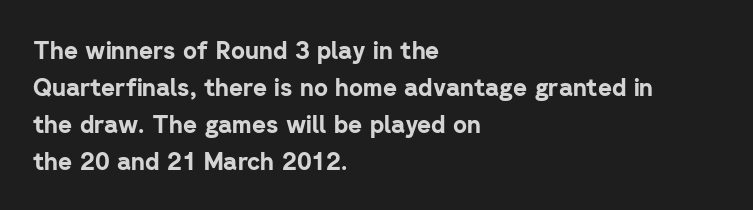
Q: Is the text bold? A: Yes.
Q: Is the text italic (slanted)? A: No, it is upright.
Q: Is the text underlined? A: No.
Q: How is the paragraph aligned? A: Left-aligned.
Q: Is the spacing between letters normal or unusually wide? A: Normal.
Q: Is the spacing between lines tight, normal or loose? A: Normal.
